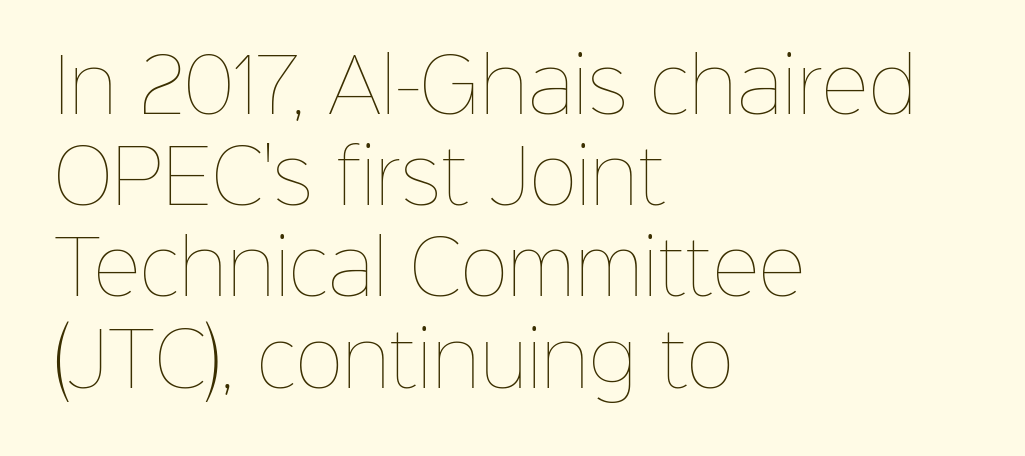
{"italic": "no", "bold": "no", "weight": "thin", "width": "normal", "stroke_contrast": "low", "x_height": "medium", "monospaced": "no", "underline": "no", "align": "left", "line_spacing": "normal", "line_spacing_ratio": 1.25, "letter_spacing": "normal", "letter_spacing_em": 0.0, "glyph_px": 73}
